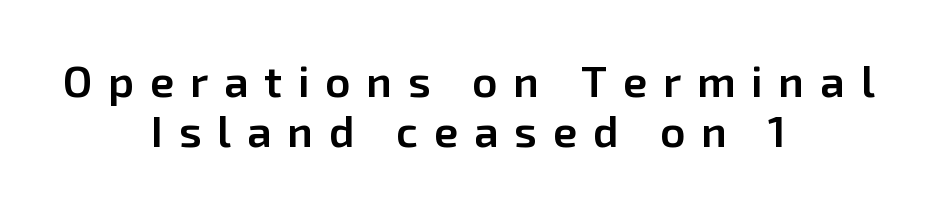
{"serif": "no", "italic": "no", "bold": "semi", "weight": "semibold", "width": "normal", "stroke_contrast": "low", "x_height": "medium", "monospaced": "no", "underline": "no", "align": "center", "line_spacing": "tight", "line_spacing_ratio": 1.13, "letter_spacing": "wide", "letter_spacing_em": 0.36, "glyph_px": 44}
